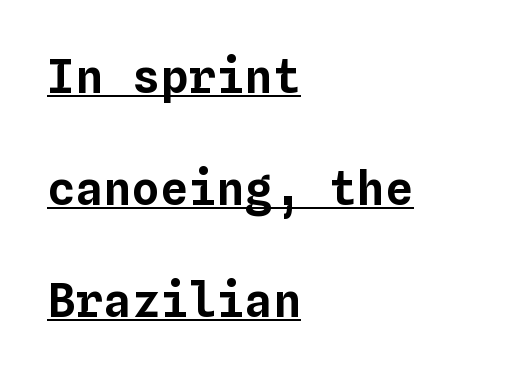
Q: Is the text italic (slanted)? A: No, it is upright.
Q: Is the text underlined? A: Yes.
Q: How is the paragraph aligned? A: Left-aligned.
Q: Is the spacing between letters normal or unusually wide? A: Normal.
Q: Is the spacing between lines tight, normal or loose? A: Loose.
Q: Width (condensed, normal, or wide)? A: Normal.
Q: Stroke contrast? A: Low.
Q: x-height? A: Medium.
Q: Monospaced? A: Yes.
